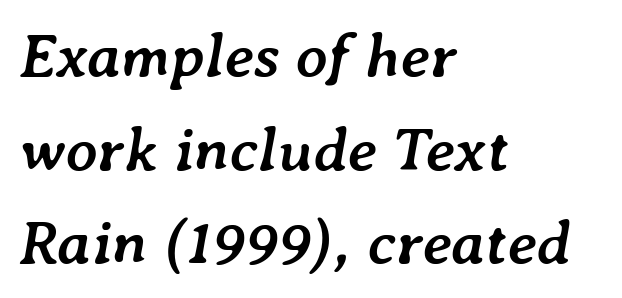
Q: Is the text bold? A: Yes.
Q: Is the text italic (slanted)? A: Yes, it leans right by about 7 degrees.
Q: Is the text underlined? A: No.
Q: How is the paragraph aligned? A: Left-aligned.
Q: Is the spacing between letters normal or unusually wide? A: Normal.
Q: Is the spacing between lines tight, normal or loose? A: Normal.
Q: Width (condensed, normal, or wide)? A: Normal.
Q: Stroke contrast? A: Low.
Q: x-height? A: Medium.
Q: Monospaced? A: No.
